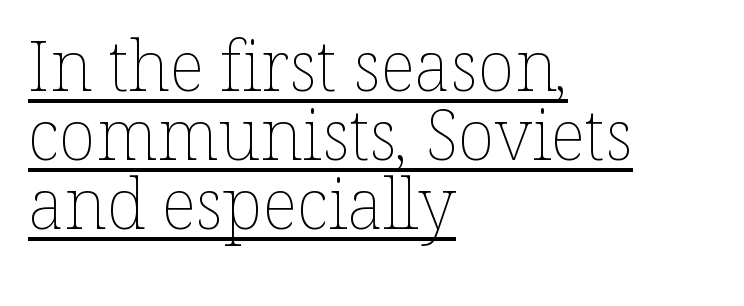
The image shows 69 px thin type, upright; set left-aligned, tight line spacing (1.0x), normal letter spacing, underlined; low stroke contrast and a medium x-height.
